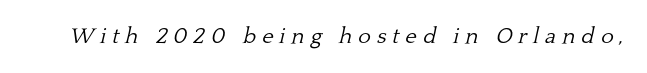
Q: Is the text bold? A: No.
Q: Is the text italic (slanted)? A: Yes, it leans right by about 13 degrees.
Q: Is the text underlined? A: No.
Q: Is the spacing between letters normal or unusually wide? A: Unusually wide.
